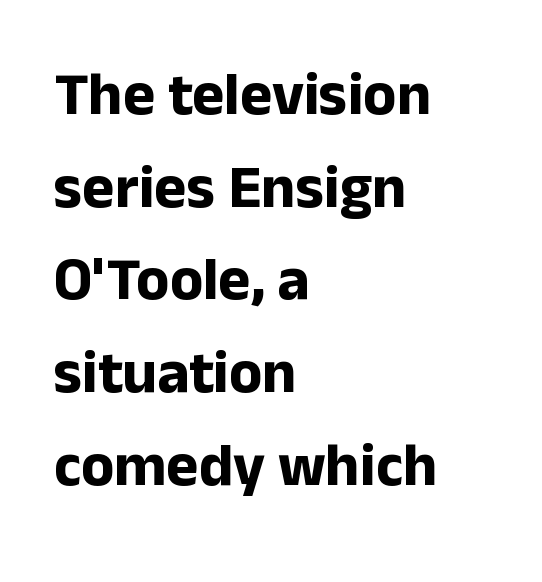
{"serif": "no", "italic": "no", "bold": "yes", "weight": "bold", "width": "normal", "stroke_contrast": "low", "x_height": "medium", "monospaced": "no", "underline": "no", "align": "left", "line_spacing": "normal", "line_spacing_ratio": 1.52, "letter_spacing": "normal", "letter_spacing_em": 0.0, "glyph_px": 61}
